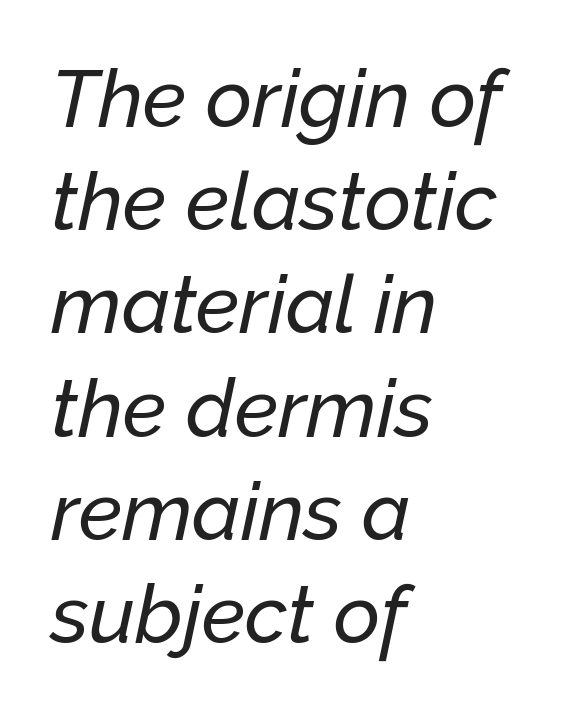
Which margin do the lines hug? The left one — the right edge is uneven. These lines were composed using italics. The rendering uses a moderate line-height, typical for paragraphs. Character widths vary here, with narrow letters taking less room than wide ones. Underlining? Definitely not there. Characters follow at the spacing the type designer built in.
